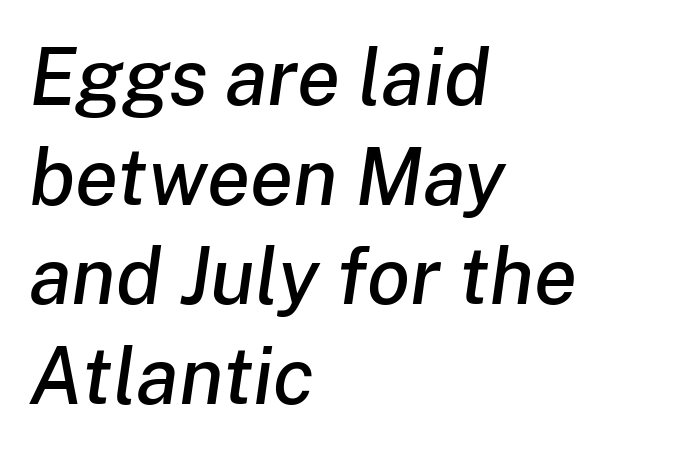
{"italic": "yes", "lean": "right", "slant_degrees": 8, "width": "normal", "stroke_contrast": "low", "x_height": "medium", "monospaced": "no", "underline": "no", "align": "left", "line_spacing": "normal", "line_spacing_ratio": 1.26, "letter_spacing": "normal", "letter_spacing_em": 0.0, "glyph_px": 79}
